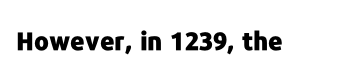
{"italic": "no", "bold": "yes", "underline": "no", "letter_spacing": "normal", "letter_spacing_em": 0.0, "glyph_px": 25}
